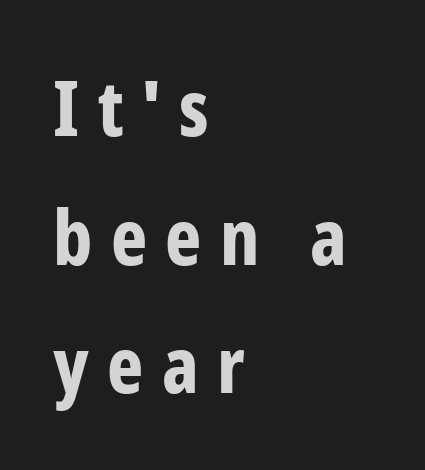
Q: Is the text bold? A: Yes.
Q: Is the text italic (slanted)? A: No, it is upright.
Q: Is the typeface a serif or a sans-serif typeface? A: Sans-serif.
Q: Is the text underlined? A: No.
Q: How is the paragraph aligned? A: Left-aligned.
Q: Is the spacing between letters normal or unusually wide? A: Unusually wide.
Q: Is the spacing between lines tight, normal or loose? A: Normal.
Q: Width (condensed, normal, or wide)? A: Condensed.
Q: Stroke contrast? A: Low.
Q: x-height? A: Medium.
Q: Monospaced? A: No.
